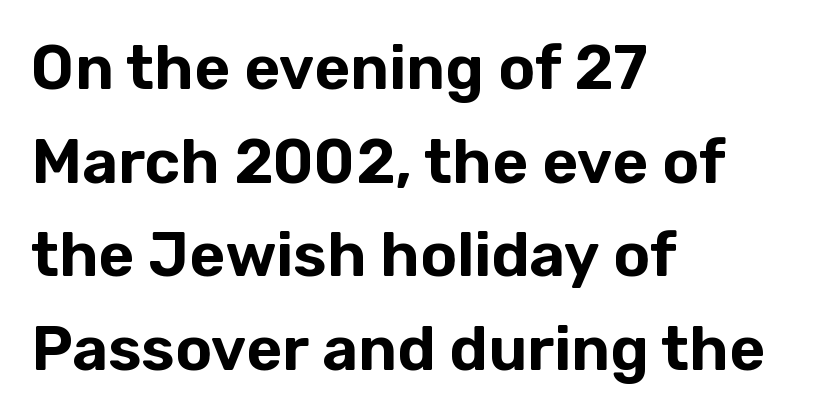
Letterform terminals end flat and unadorned throughout the passage. No italicization has been applied; the sample stays upright. Vertical spacing — default. Horizontal alignment here is leftward, the default for most running prose. Just letters on the line, the space beneath them empty. The face used here is proportionally spaced, like ordinary book or web type.
